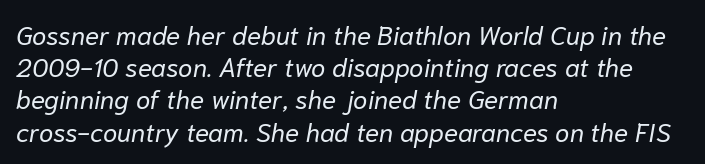
The image shows 26 px text type, italic (leaning right); set left-aligned, line spacing 1.24x, normal letter spacing, not underlined.
